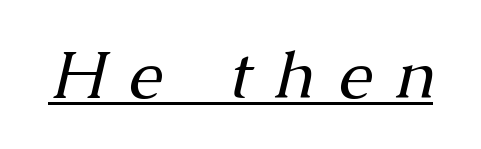
{"serif": "yes", "italic": "yes", "lean": "right", "slant_degrees": 13, "bold": "no", "weight": "regular", "width": "normal", "stroke_contrast": "medium", "x_height": "medium", "monospaced": "no", "underline": "yes", "letter_spacing": "wide", "letter_spacing_em": 0.35, "glyph_px": 68}
